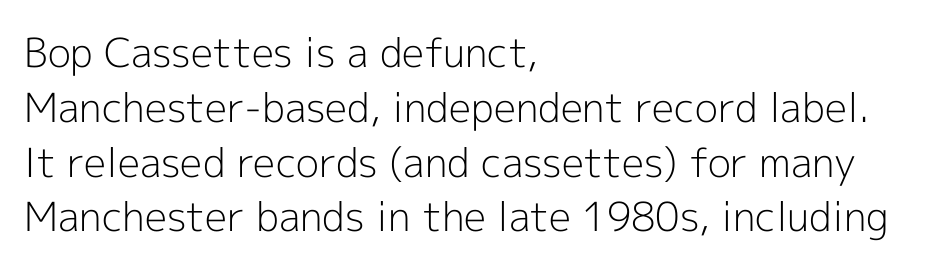
Decoration check: the copy has no underline. Glyph-to-glyph distance matches everyday printed text. Vertical stems look standard width or narrower in stroke. Teacher's note: observe the even left margin — that is flush-left alignment. Looks like regular typesetting: each glyph gets only the width it needs. In terms of letterform style, serifs are entirely absent.
